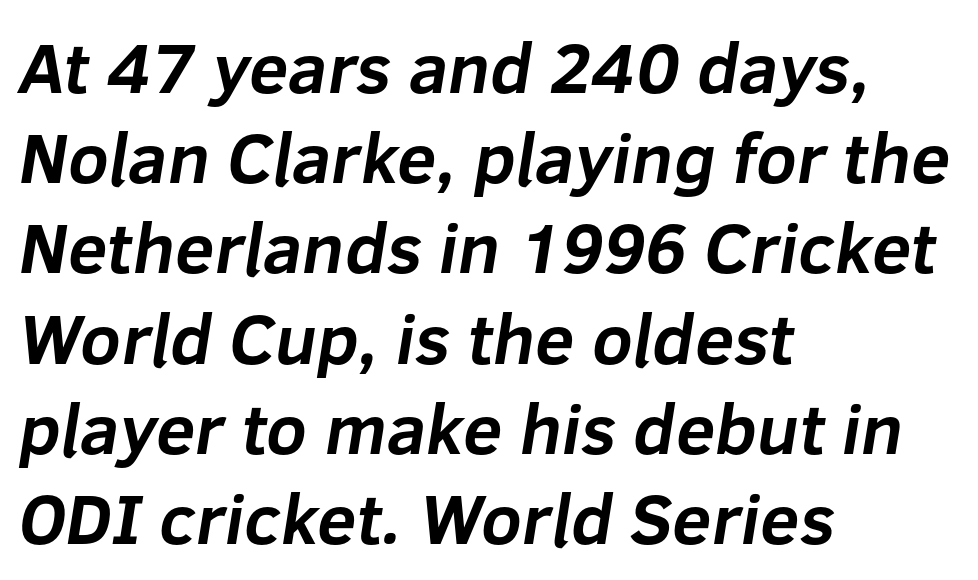
Think of a printed novel: that variable character pitch is what you see here. Successive baselines arrive at the customary interval. Nobody drew a line under any word here. Heavy, bold letterforms. Is this a sans? Yes — the strokes have no serifs.
